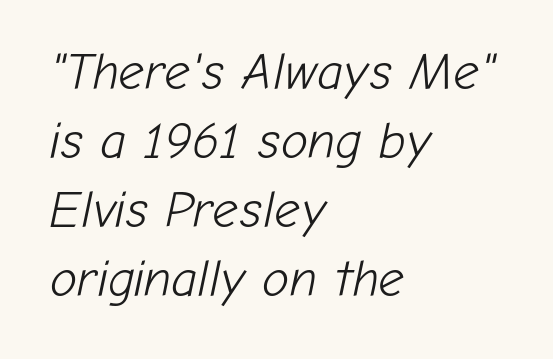
Here the designer chose a conventional face with non-uniform glyph widths. Stems and bowls with no extra thickness — not bold. The specimen omits any rule beneath the text block's lines. Quick note: italic. This rendering leaves character spacing at its baseline value.
